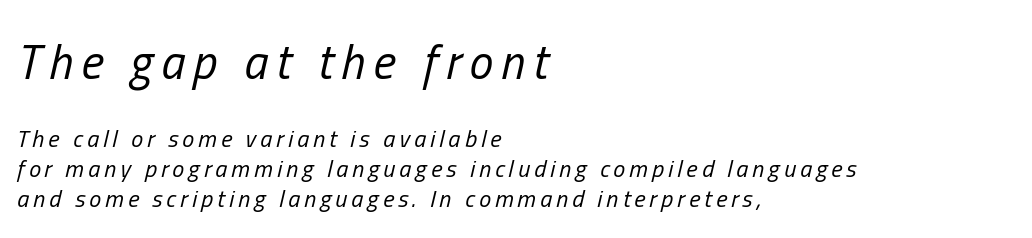
Q: Is the text bold? A: No.
Q: Is the text italic (slanted)? A: Yes, it leans right by about 13 degrees.
Q: Is the text underlined? A: No.
Q: How is the paragraph aligned? A: Left-aligned.
Q: Is the spacing between lines tight, normal or loose? A: Normal.
Q: Which block of text is set in a larger size, the first (top) or the second (bottom)? A: The first (top) one.
Q: Width (condensed, normal, or wide)? A: Condensed.
Q: Stroke contrast? A: Low.
Q: x-height? A: Medium.
Q: Monospaced? A: No.
